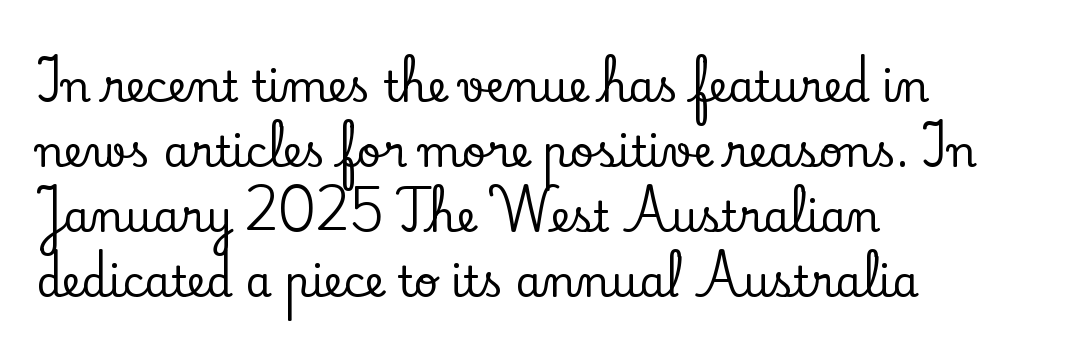
{"serif": "yes", "italic": "no", "width": "normal", "stroke_contrast": "low", "x_height": "small", "monospaced": "no", "underline": "no", "align": "left", "line_spacing": "normal", "line_spacing_ratio": 1.55, "letter_spacing": "normal", "letter_spacing_em": 0.0, "glyph_px": 42}
